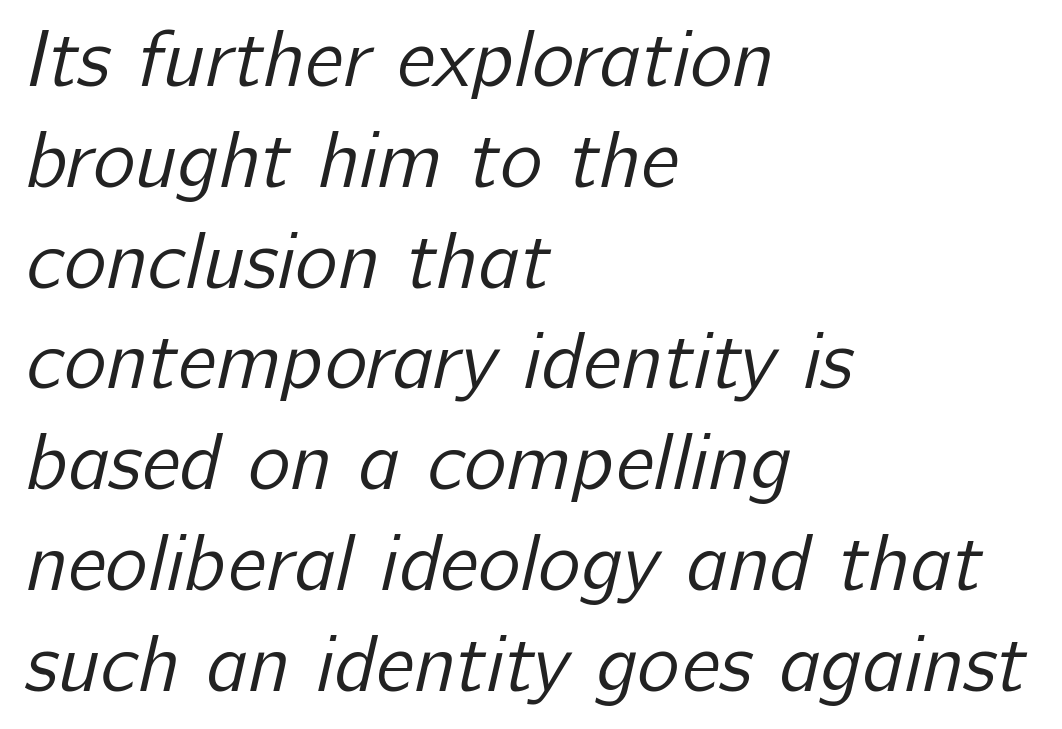
{"serif": "no", "bold": "no", "weight": "regular", "width": "normal", "stroke_contrast": "low", "x_height": "medium", "monospaced": "no", "underline": "no", "align": "left", "line_spacing": "normal", "line_spacing_ratio": 1.26, "letter_spacing": "normal", "letter_spacing_em": 0.0, "glyph_px": 80}
